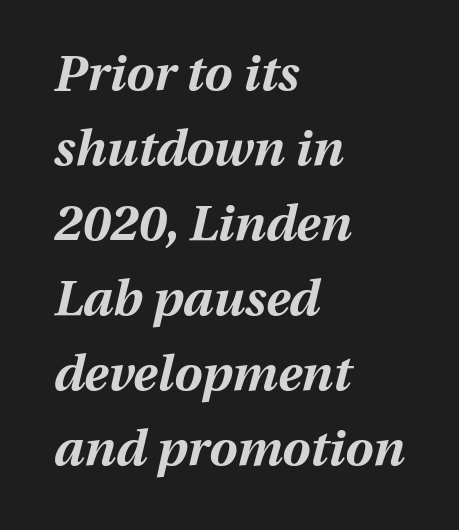
Q: Is the text bold? A: Yes.
Q: Is the text italic (slanted)? A: Yes, it leans right by about 13 degrees.
Q: Is the text underlined? A: No.
Q: How is the paragraph aligned? A: Left-aligned.
Q: Is the spacing between letters normal or unusually wide? A: Normal.
Q: Is the spacing between lines tight, normal or loose? A: Normal.
Q: Width (condensed, normal, or wide)? A: Normal.
Q: Stroke contrast? A: Medium.
Q: x-height? A: Medium.
Q: Monospaced? A: No.
